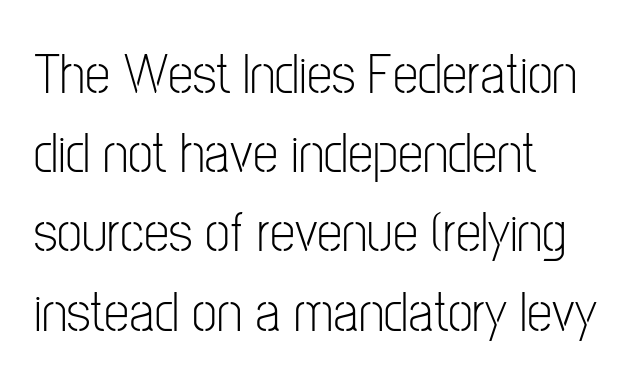
Here the designer chose a conventional face with non-uniform glyph widths. The type family on display is of the sans-serif kind. The characters are drawn with everyday or finer stroke widths. What stands out about the letter spacing? Nothing — it is the standard amount. In terms of leading, this rendering sits right in the middle. Characters remain perfectly vertical along every line.
